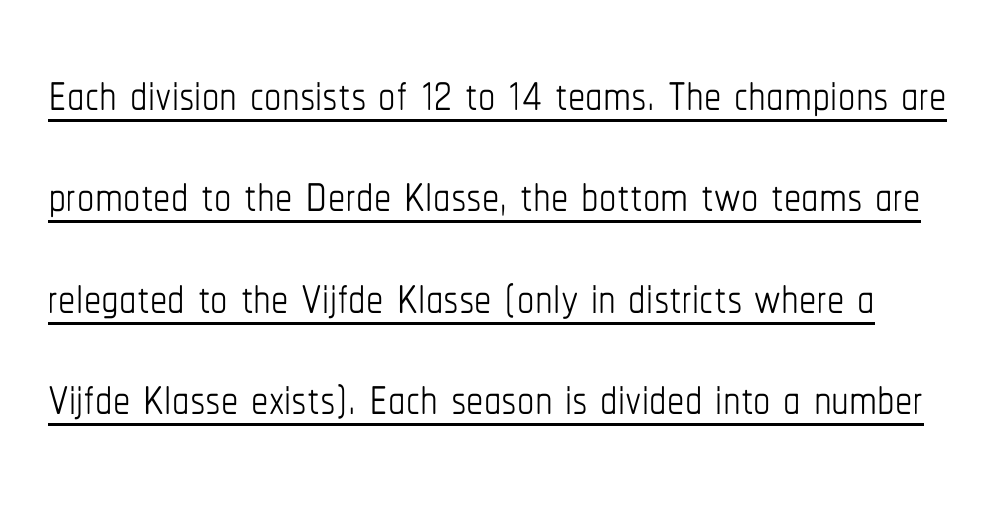
Think standard paragraph weight, or any step lighter than that. The face used here is rendered with its standard letterfit. The lettering is marked with a stroke running underneath it. Line spacing here is normal. This sample has the flowing, uneven cadence of proportional lettering.
